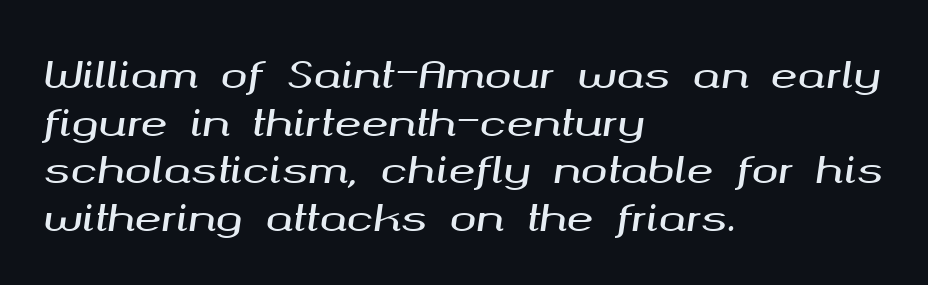
Q: Is the text italic (slanted)? A: Yes, it leans right by about 8 degrees.
Q: Is the text underlined? A: No.
Q: How is the paragraph aligned? A: Left-aligned.
Q: Is the spacing between letters normal or unusually wide? A: Normal.
Q: Is the spacing between lines tight, normal or loose? A: Normal.
Q: Width (condensed, normal, or wide)? A: Wide.
Q: Stroke contrast? A: Medium.
Q: x-height? A: Medium.
Q: Monospaced? A: No.
